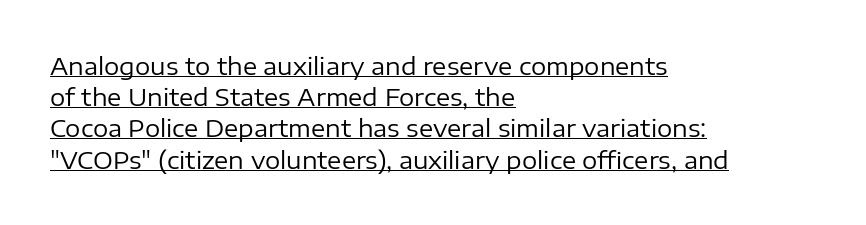
The image shows 24 px text type, upright; set left-aligned, normal line spacing (1.3x), normal letter spacing, underlined.
